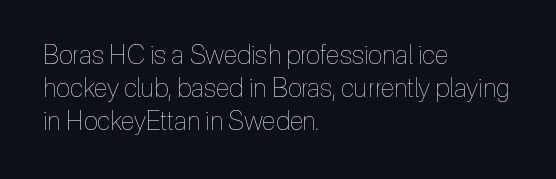
The image shows 26 px text type, upright; set left-aligned, normal line spacing (1.26x), normal letter spacing, not underlined.
